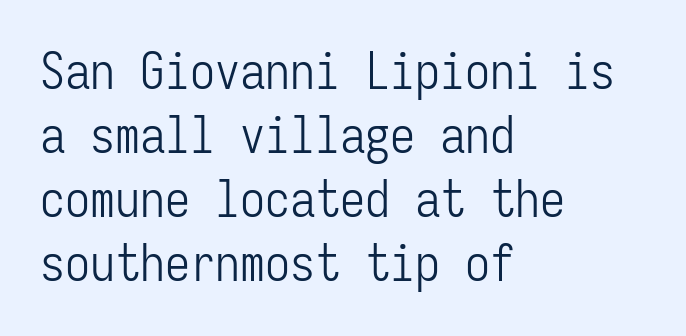
All the whitespace from short lines collects on the right. Stems here are at most as thick as an everyday book face. How are the letters spaced? Ordinarily, with no added tracking. Regarding serifs, this sample does without them.
